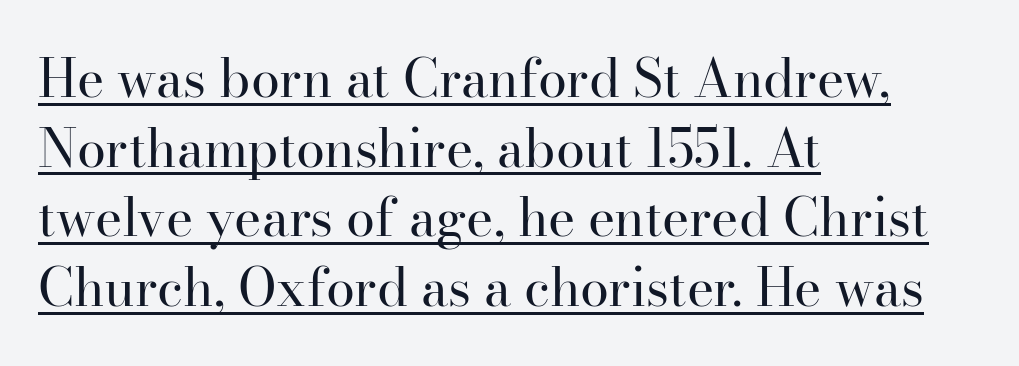
{"serif": "yes", "italic": "no", "bold": "no", "weight": "regular", "width": "normal", "stroke_contrast": "high", "x_height": "small", "monospaced": "no", "underline": "yes", "align": "left", "line_spacing": "normal", "line_spacing_ratio": 1.34, "letter_spacing": "normal", "letter_spacing_em": 0.0, "glyph_px": 52}
